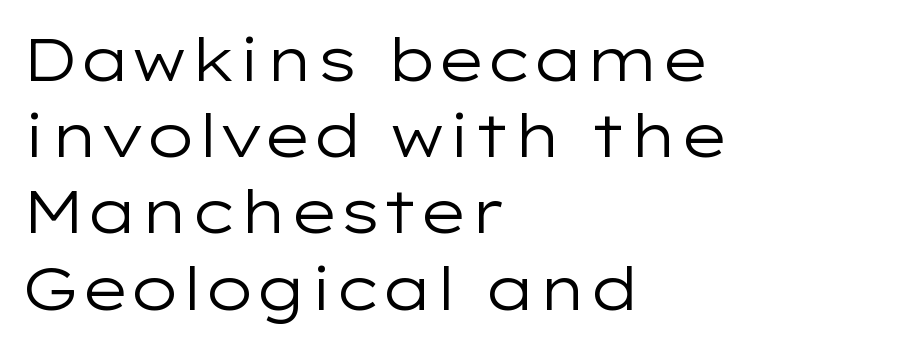
Does the lettering tilt? It doesn't — this is upright. The vertical gap from one line to the next is medium. Horizontal alignment here is leftward, the default for most running prose. The weight would be labelled regular, book, light, or lighter still.
